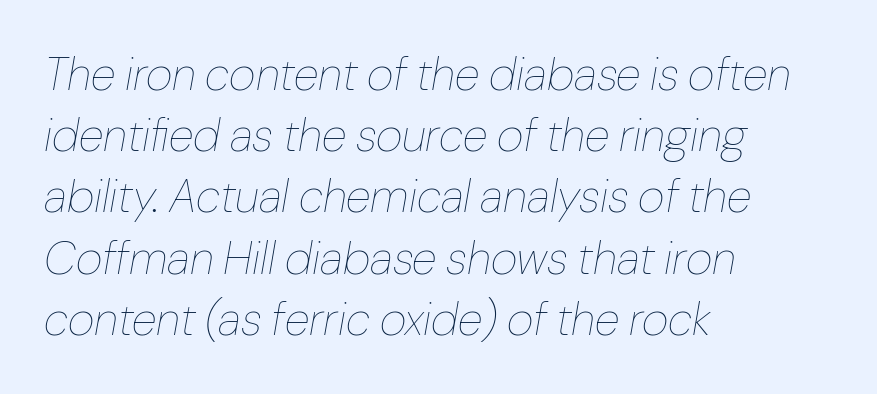
{"italic": "yes", "lean": "right", "slant_degrees": 10, "bold": "no", "weight": "thin", "width": "normal", "stroke_contrast": "low", "x_height": "medium", "monospaced": "no", "underline": "no", "align": "left", "line_spacing": "normal", "line_spacing_ratio": 1.33, "letter_spacing": "normal", "letter_spacing_em": 0.0, "glyph_px": 46}
